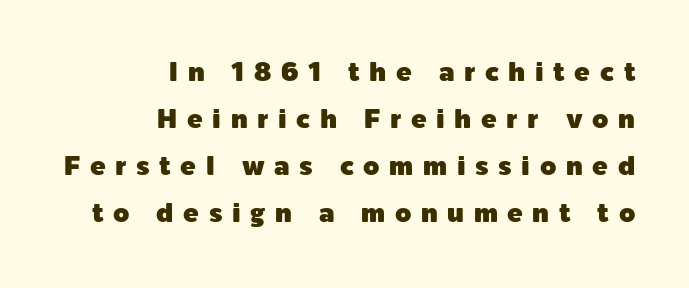
Q: Is the text italic (slanted)? A: No, it is upright.
Q: Is the text underlined? A: No.
Q: How is the paragraph aligned? A: Right-aligned.
Q: Is the spacing between letters normal or unusually wide? A: Unusually wide.
